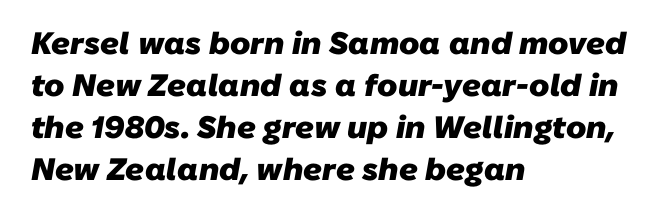
Q: Is the text bold? A: Yes.
Q: Is the typeface a serif or a sans-serif typeface? A: Sans-serif.
Q: Is the text underlined? A: No.
Q: How is the paragraph aligned? A: Left-aligned.
Q: Is the spacing between letters normal or unusually wide? A: Normal.
Q: Is the spacing between lines tight, normal or loose? A: Normal.
Q: Width (condensed, normal, or wide)? A: Normal.
Q: Stroke contrast? A: Low.
Q: x-height? A: Medium.
Q: Monospaced? A: No.
